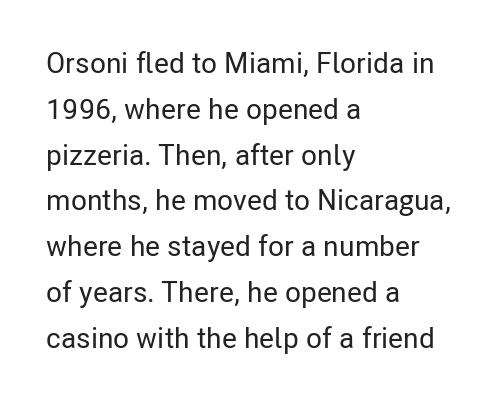
This is the regular roman posture of the typeface. Glyph-to-glyph distance matches everyday printed text. Alignment: flush left. Nope, no serifs anywhere on these letters. This sample has the flowing, uneven cadence of proportional lettering.
